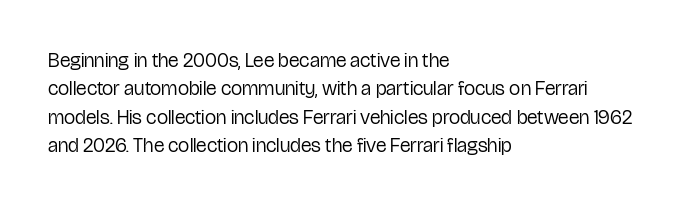
{"italic": "no", "bold": "no", "underline": "no", "align": "left", "line_spacing": "normal", "line_spacing_ratio": 1.42, "letter_spacing": "normal", "letter_spacing_em": 0.0, "glyph_px": 20}
